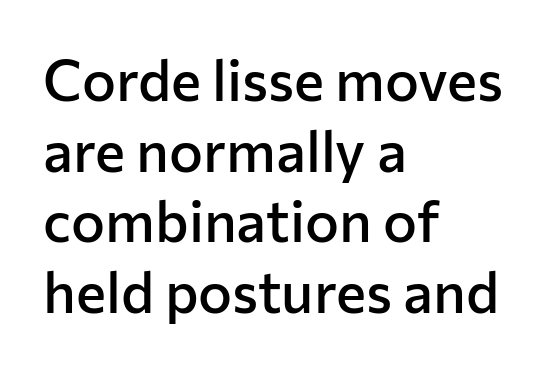
Q: Is the text bold? A: Semi-bold.
Q: Is the text italic (slanted)? A: No, it is upright.
Q: Is the typeface a serif or a sans-serif typeface? A: Sans-serif.
Q: Is the text underlined? A: No.
Q: How is the paragraph aligned? A: Left-aligned.
Q: Is the spacing between letters normal or unusually wide? A: Normal.
Q: Width (condensed, normal, or wide)? A: Normal.
Q: Stroke contrast? A: Low.
Q: x-height? A: Medium.
Q: Monospaced? A: No.
